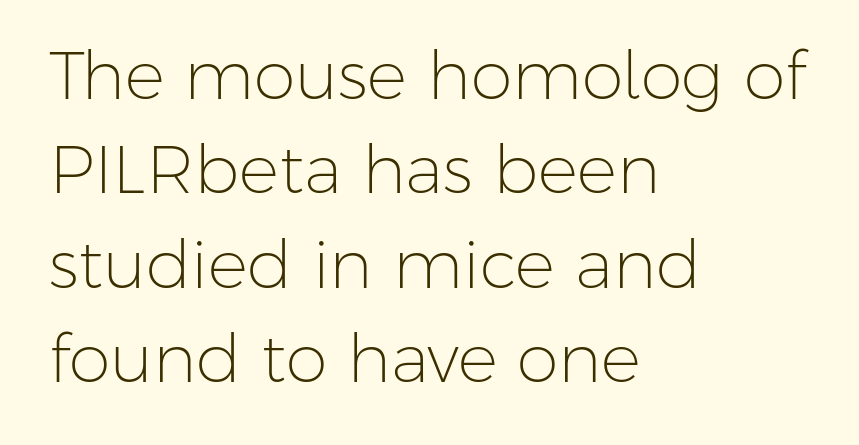
The image shows 67 px light sans-serif type, upright; set left-aligned, normal line spacing (1.41x), normal letter spacing, not underlined; low stroke contrast and a medium x-height.
